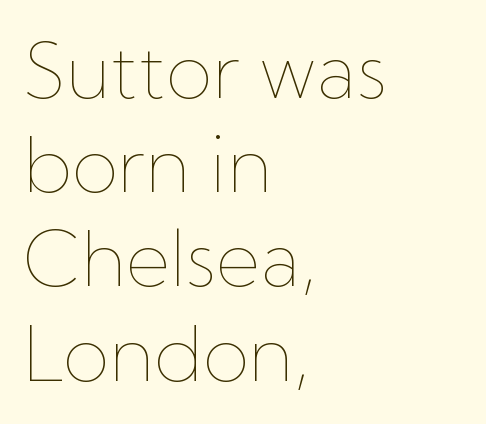
Q: Is the text bold? A: No.
Q: Is the text italic (slanted)? A: No, it is upright.
Q: Is the text underlined? A: No.
Q: How is the paragraph aligned? A: Left-aligned.
Q: Is the spacing between letters normal or unusually wide? A: Normal.
Q: Width (condensed, normal, or wide)? A: Normal.
Q: Stroke contrast? A: Low.
Q: x-height? A: Medium.
Q: Monospaced? A: No.
